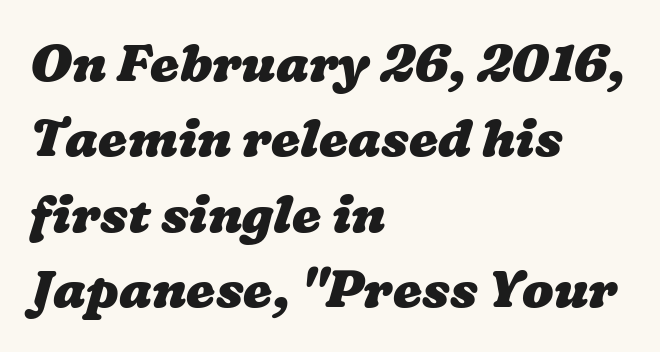
Q: Is the text bold? A: Yes.
Q: Is the text underlined? A: No.
Q: How is the paragraph aligned? A: Left-aligned.
Q: Is the spacing between letters normal or unusually wide? A: Normal.
Q: Is the spacing between lines tight, normal or loose? A: Normal.
Q: Width (condensed, normal, or wide)? A: Wide.
Q: Stroke contrast? A: Low.
Q: x-height? A: Medium.
Q: Monospaced? A: No.
